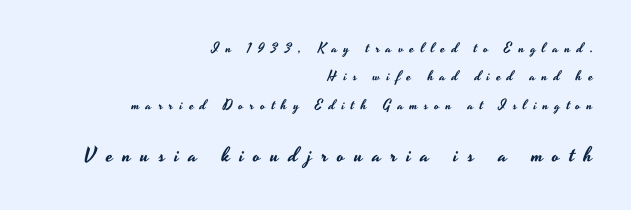
The image shows 21 px text type; set right-aligned, loose line spacing (2.02x), unusually wide letter spacing (+0.46 em), not underlined; the second (bottom) block is 1.5x larger.
